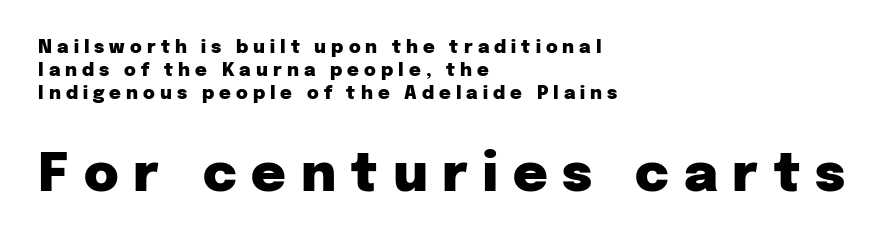
Tall strokes in this sample are plumb rather than angled. Here the glyphs are tracked loosely, breaking word shapes into spaced letters. In terms of letterform style, serifs are entirely absent. Is the block centered? No — it sits flush against the left margin. The baseline area is clear. Whoever set this made the second block the dominant, larger element.
